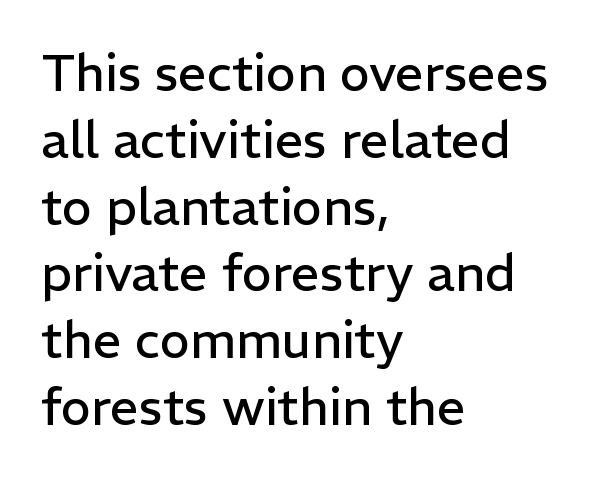
The image shows 51 px regular-weight sans-serif type, upright; set left-aligned, normal line spacing (1.31x), normal letter spacing, not underlined; low stroke contrast and a medium x-height.
